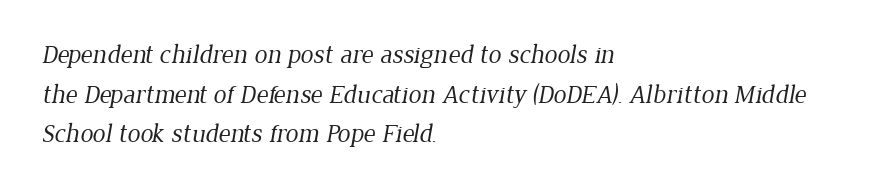
{"bold": "no", "underline": "no", "align": "left", "line_spacing": "normal", "line_spacing_ratio": 1.52, "letter_spacing": "normal", "letter_spacing_em": 0.0, "glyph_px": 26}
